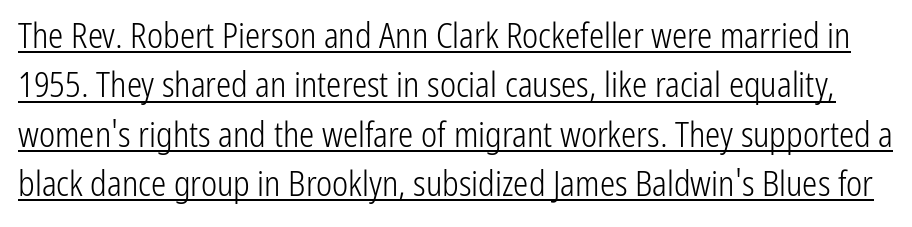
The image shows 34 px light, condensed sans-serif type, upright; set normal line spacing (1.45x), normal letter spacing, underlined; low stroke contrast and a medium x-height.
